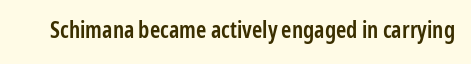
Q: Is the text bold? A: Semi-bold.
Q: Is the text italic (slanted)? A: No, it is upright.
Q: Is the text underlined? A: No.
Q: Is the spacing between letters normal or unusually wide? A: Normal.
